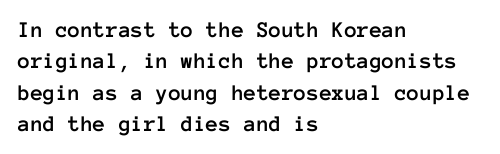
The image shows 23 px text type, upright; set left-aligned, normal line spacing (1.36x), normal letter spacing, not underlined.
